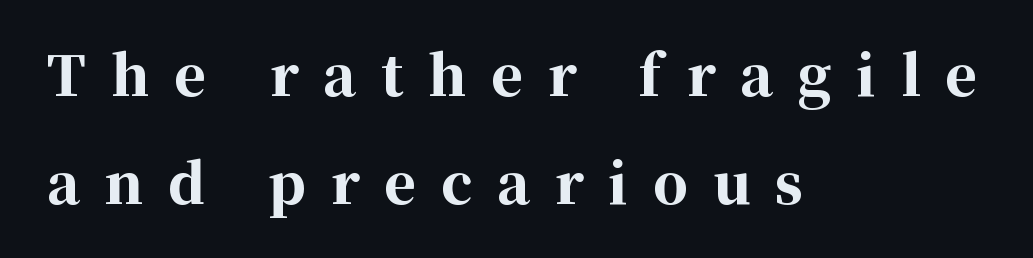
Words float on clear page, feet unadorned. Does the leading feel generous? Absolutely, it's lavish. The passage shown is emphatically bold. The setting favours the left margin, as ordinary paragraphs usually do. The rendering uses natural spacing where letterforms have individual widths.
